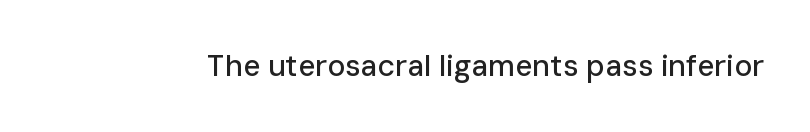
{"serif": "no", "italic": "no", "width": "normal", "stroke_contrast": "low", "x_height": "medium", "monospaced": "no", "underline": "no", "letter_spacing": "normal", "letter_spacing_em": 0.0, "glyph_px": 30}
